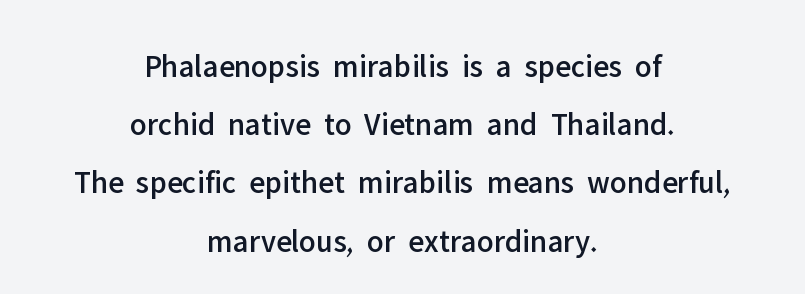
Honestly, the letter spacing is just normal — you wouldn't notice it. Rule under the text: the space is simply empty. Font category for this specimen: sans-serif. Each letter keeps its own natural width here, so spacing adapts to shape.
